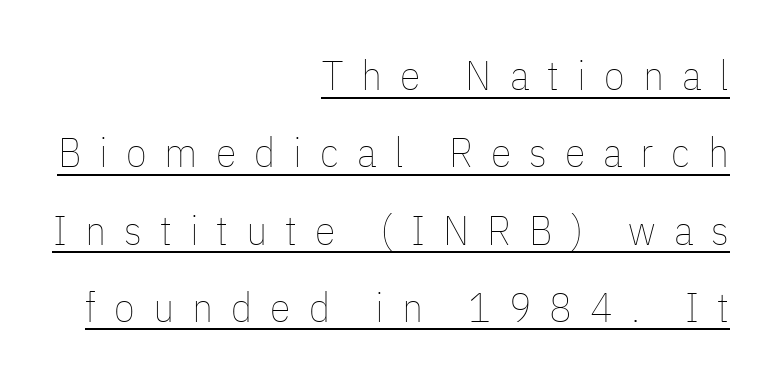
{"italic": "no", "bold": "no", "weight": "thin", "width": "condensed", "stroke_contrast": "low", "x_height": "medium", "monospaced": "no", "underline": "yes", "align": "right", "line_spacing_ratio": 1.84, "letter_spacing": "wide", "letter_spacing_em": 0.43, "glyph_px": 42}
